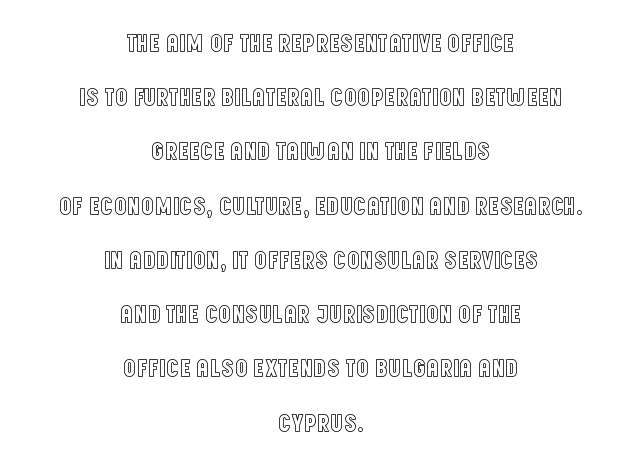
In terms of posture, this sample is upright. The space between consecutive lines is lavish. Horizontal alignment here is central, giving a formal, balanced look. Honestly, the letter spacing is just normal — you wouldn't notice it. Unmarked baselines from the first word to the last.
